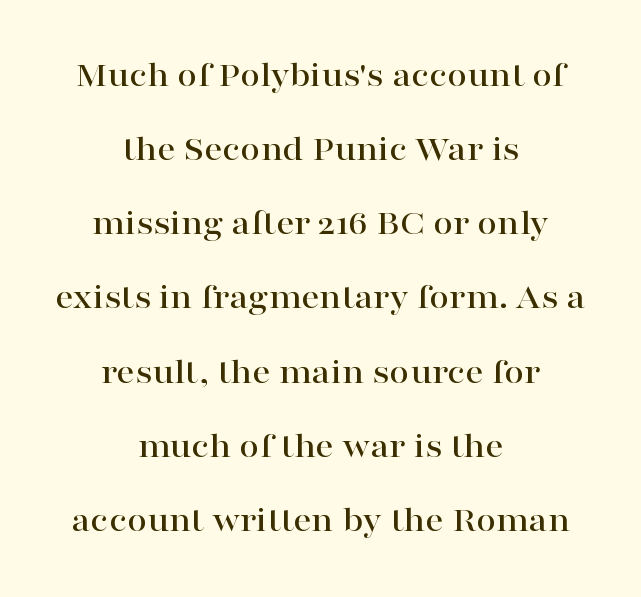
The image shows 36 px wide serif type, upright; set centered, loose line spacing (2.06x), normal letter spacing, not underlined; high stroke contrast and a medium x-height.
